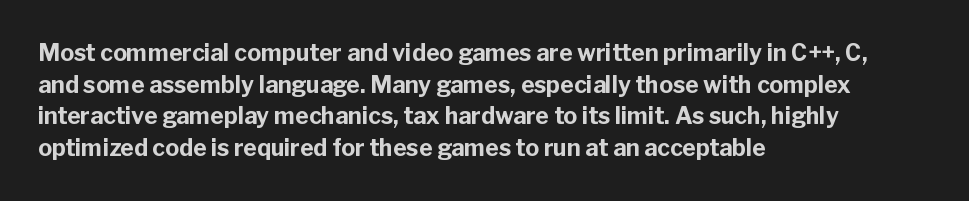
The lines are quadded left. Regular leading. Nothing unusual about the tracking: characters are spaced as the font intends. The font is running at its bold setting. Tall strokes in this sample are plumb rather than angled.
